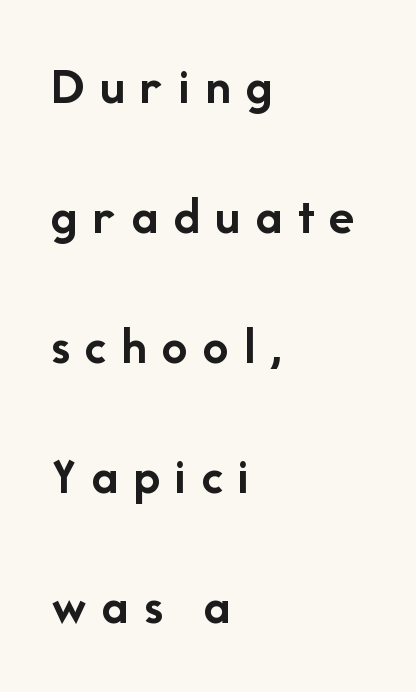
The typesetting leans heavy: a genuine bold. Alignment: flush left. This sample trades compactness for vertical openness between lines. It's the straight-up-and-down kind of type.
